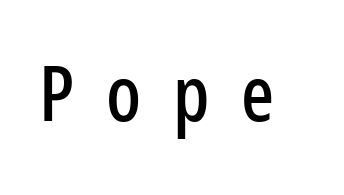
This sample has the flowing, uneven cadence of proportional lettering. Type style note: lacks serifs. When letters stand straight like this, we call the style roman or upright. Quick note: underline off.
